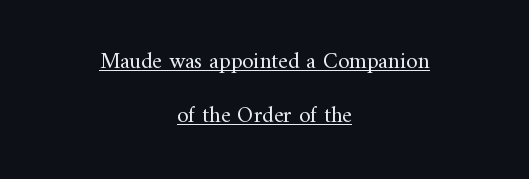
The typesetter chose a symmetrical, centered arrangement here. Check the space under the baseline: a stroke is drawn there. Is the stroke heavy? The answer is a plain regular-or-lighter. No extra tracking has been applied to these lines.
